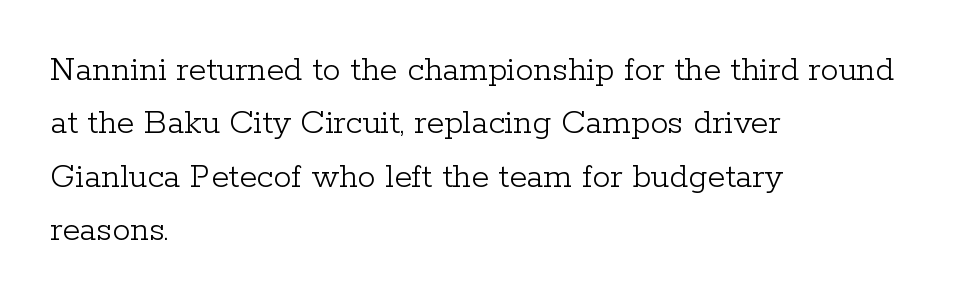
Q: Is the text bold? A: No.
Q: Is the text italic (slanted)? A: No, it is upright.
Q: Is the typeface a serif or a sans-serif typeface? A: Serif.
Q: Is the text underlined? A: No.
Q: How is the paragraph aligned? A: Left-aligned.
Q: Is the spacing between letters normal or unusually wide? A: Normal.
Q: Is the spacing between lines tight, normal or loose? A: Normal.
Q: Width (condensed, normal, or wide)? A: Normal.
Q: Stroke contrast? A: Low.
Q: x-height? A: Medium.
Q: Monospaced? A: No.
